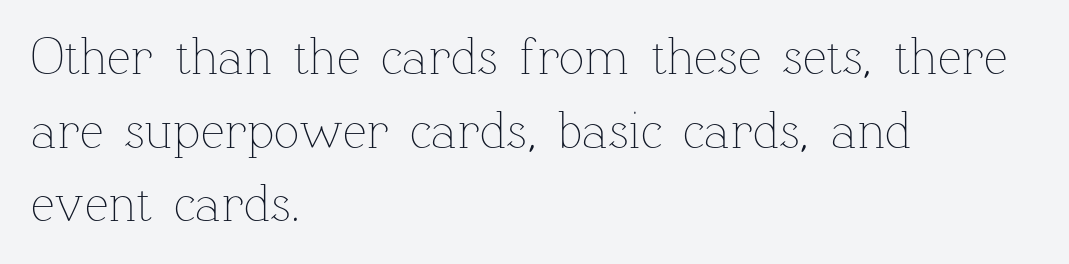
The image shows 53 px thin type, upright; set left-aligned, normal line spacing (1.39x), normal letter spacing, not underlined; low stroke contrast and a medium x-height.
